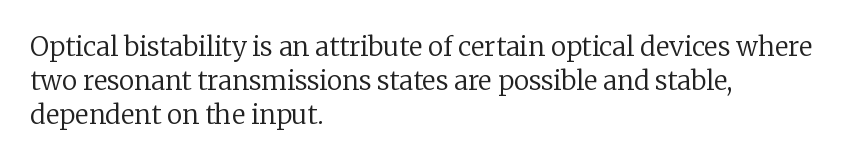
Descenders are the only things crossing below the line. Vertical strokes here are truly vertical. Compared with typical paragraphs, the rows here are spaced about the same. The setting favours the left margin, as ordinary paragraphs usually do.
